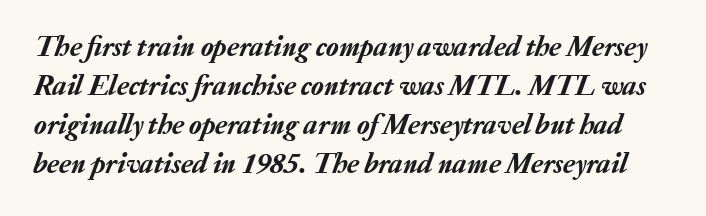
Q: Is the text italic (slanted)? A: Yes, it leans right by about 20 degrees.
Q: Is the text underlined? A: No.
Q: Is the spacing between letters normal or unusually wide? A: Normal.
Q: Is the spacing between lines tight, normal or loose? A: Normal.
Q: Width (condensed, normal, or wide)? A: Normal.
Q: Stroke contrast? A: Low.
Q: x-height? A: Medium.
Q: Monospaced? A: No.
